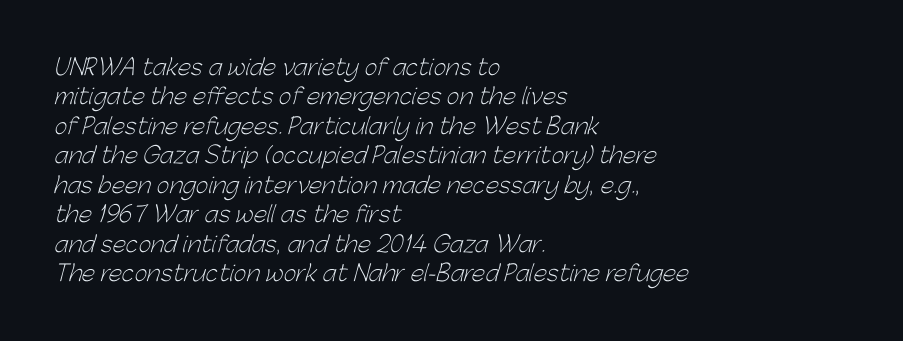
The rendering uses a moderate line-height, typical for paragraphs. Nothing heavy about these letters — not bold at all. In CSS terms this would be text-align: left. No extra tracking has been applied to these lines.
